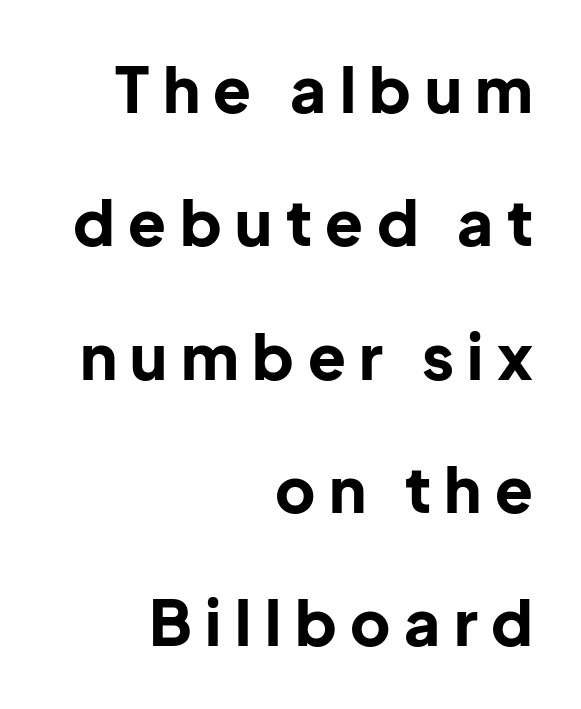
The image shows 62 px bold sans-serif type, upright; set right-aligned, loose line spacing (2.15x), unusually wide letter spacing (+0.22 em), not underlined; low stroke contrast and a medium x-height.
